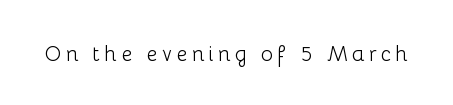
The image shows 21 px text type, upright; set unusually wide letter spacing (+0.2 em), not underlined.
